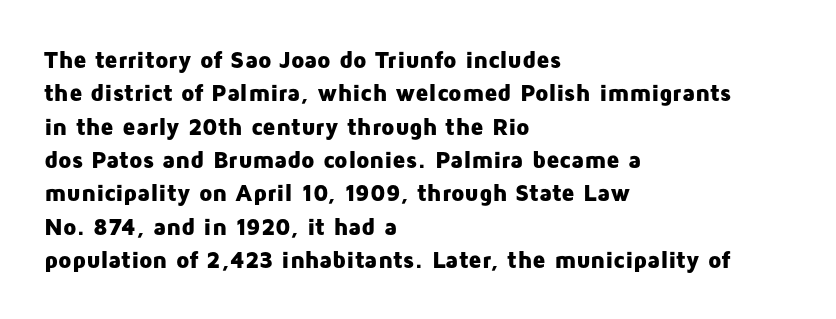
Q: Is the text bold? A: Yes.
Q: Is the text italic (slanted)? A: No, it is upright.
Q: Is the text underlined? A: No.
Q: How is the paragraph aligned? A: Left-aligned.
Q: Is the spacing between letters normal or unusually wide? A: Normal.
Q: Is the spacing between lines tight, normal or loose? A: Normal.
